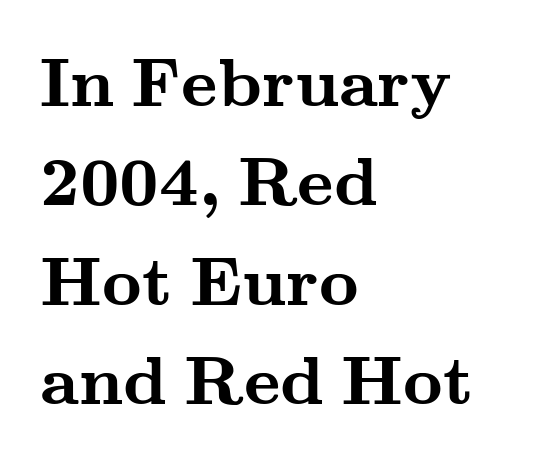
Q: Is the text bold? A: Yes.
Q: Is the text italic (slanted)? A: No, it is upright.
Q: Is the typeface a serif or a sans-serif typeface? A: Serif.
Q: Is the text underlined? A: No.
Q: How is the paragraph aligned? A: Left-aligned.
Q: Is the spacing between letters normal or unusually wide? A: Normal.
Q: Is the spacing between lines tight, normal or loose? A: Normal.
Q: Width (condensed, normal, or wide)? A: Wide.
Q: Stroke contrast? A: Medium.
Q: x-height? A: Small.
Q: Monospaced? A: No.
